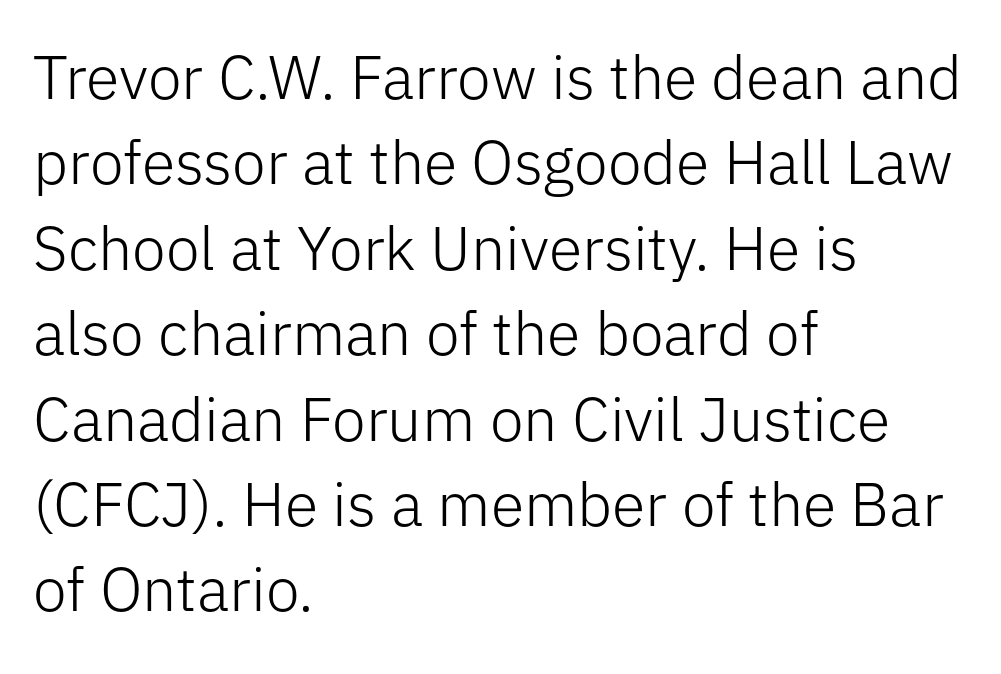
{"serif": "no", "italic": "no", "bold": "no", "weight": "light", "width": "normal", "stroke_contrast": "low", "x_height": "medium", "monospaced": "no", "underline": "no", "align": "left", "line_spacing": "normal", "line_spacing_ratio": 1.4, "letter_spacing": "normal", "letter_spacing_em": 0.0, "glyph_px": 61}
